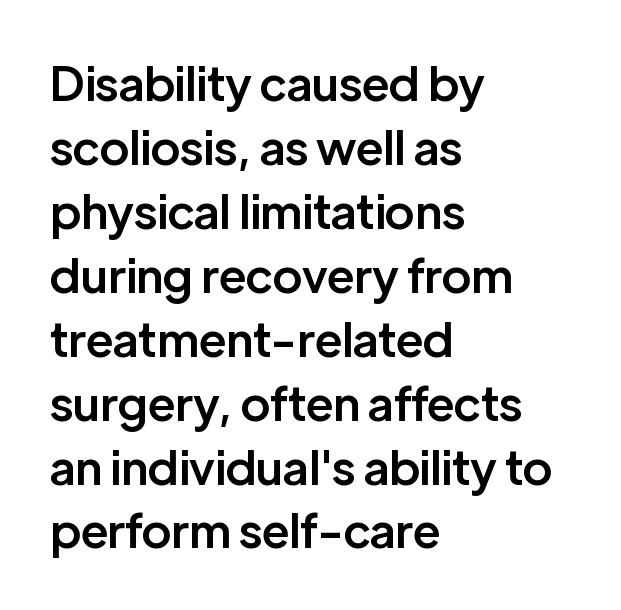
{"serif": "no", "italic": "no", "bold": "semi", "weight": "semibold", "width": "normal", "stroke_contrast": "low", "x_height": "medium", "monospaced": "no", "underline": "no", "align": "left", "line_spacing": "normal", "line_spacing_ratio": 1.36, "letter_spacing": "normal", "letter_spacing_em": 0.0, "glyph_px": 47}
